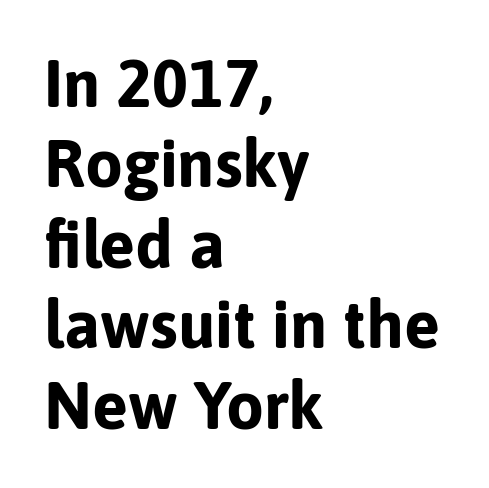
{"serif": "no", "italic": "no", "bold": "yes", "weight": "bold", "width": "normal", "stroke_contrast": "low", "x_height": "medium", "monospaced": "no", "underline": "no", "align": "left", "line_spacing_ratio": 1.2, "letter_spacing": "normal", "letter_spacing_em": 0.0, "glyph_px": 67}
